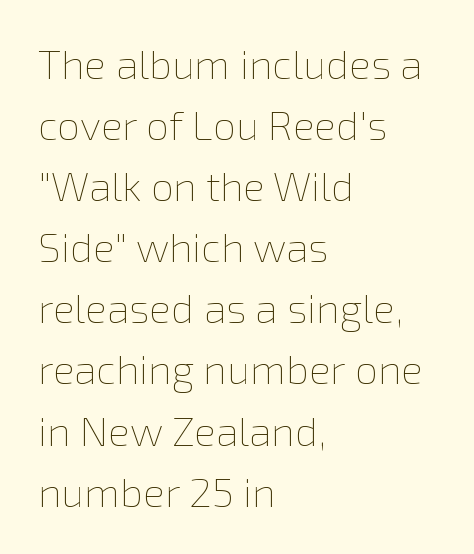
The font is comparable to plain body text, perhaps lighter. Bare-footed words on every line. The text block is weighted toward the left margin, trailing off unevenly rightward. Reading down the column, the eye jumps a familiar distance to each next line. The lettering stays uniformly vertical, giving the passage a roman look. Between one letter and the next there's only the usual sliver of space.
